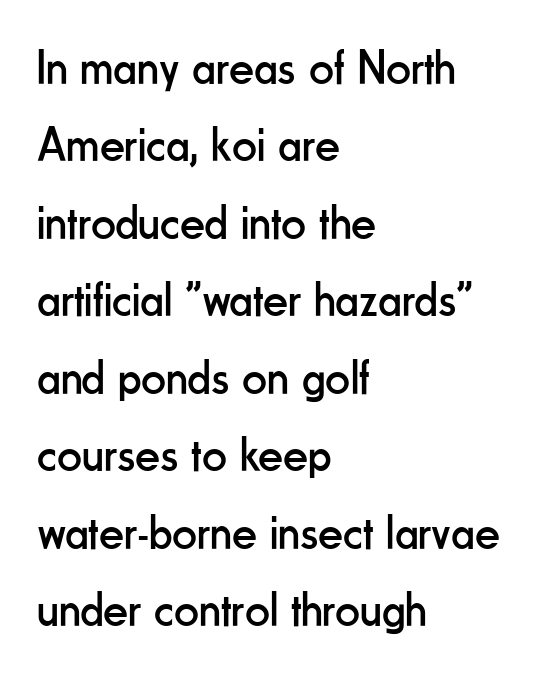
{"serif": "no", "italic": "no", "bold": "no", "weight": "regular", "width": "condensed", "stroke_contrast": "low", "x_height": "small", "monospaced": "no", "underline": "no", "align": "left", "line_spacing": "normal", "line_spacing_ratio": 1.58, "letter_spacing": "normal", "letter_spacing_em": 0.0, "glyph_px": 49}
